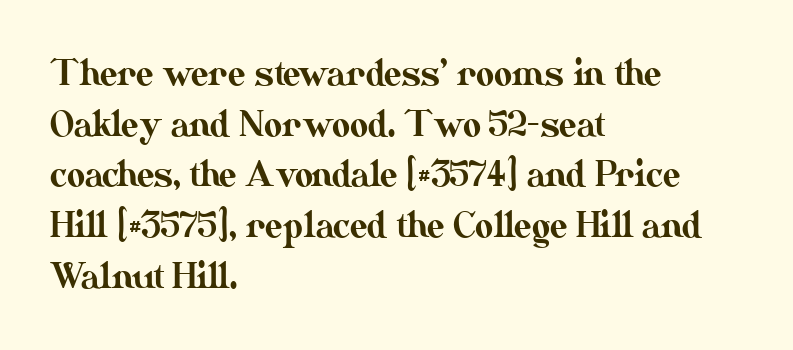
{"italic": "no", "width": "normal", "stroke_contrast": "medium", "x_height": "small", "monospaced": "no", "underline": "no", "align": "left", "line_spacing": "normal", "line_spacing_ratio": 1.45, "letter_spacing": "normal", "letter_spacing_em": 0.0, "glyph_px": 35}
